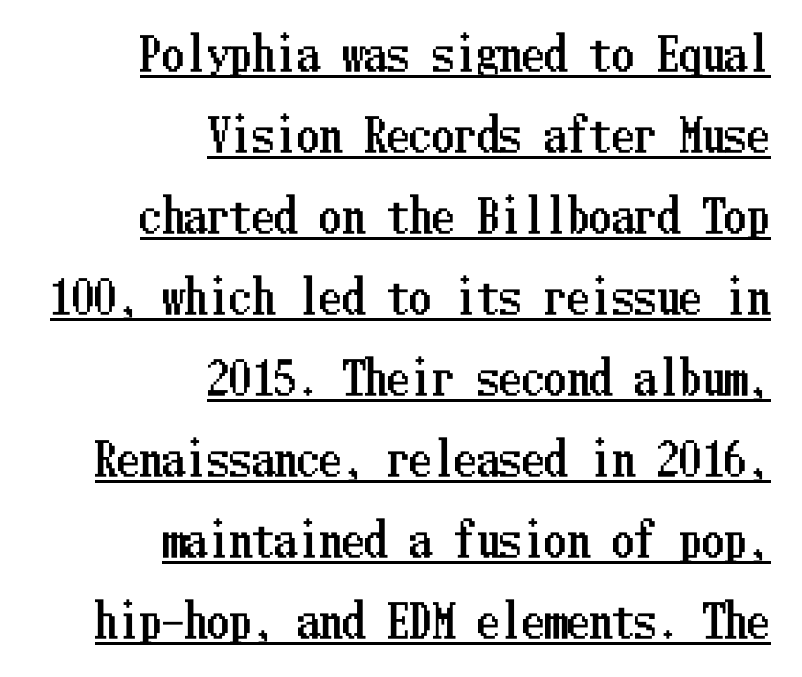
The image shows 45 px condensed type, upright; set right-aligned, line spacing 1.8x, normal letter spacing, underlined; low stroke contrast and a medium x-height.
